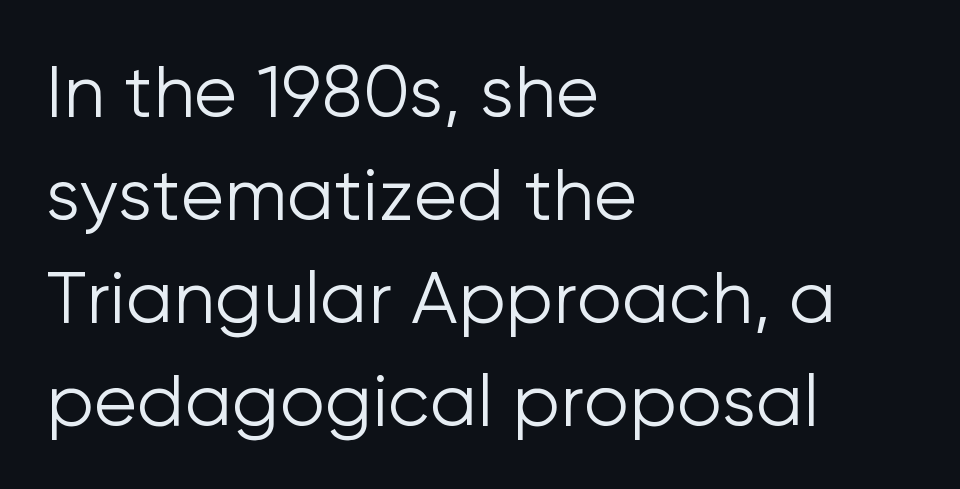
The face looks like a standard text weight, possibly lighter. Interline gaps are of average width in this sample. The baseline area is clear. Rendered with straight, roman letterforms. Is this a fixed-width face? No — the glyphs have proportional, varying widths.
